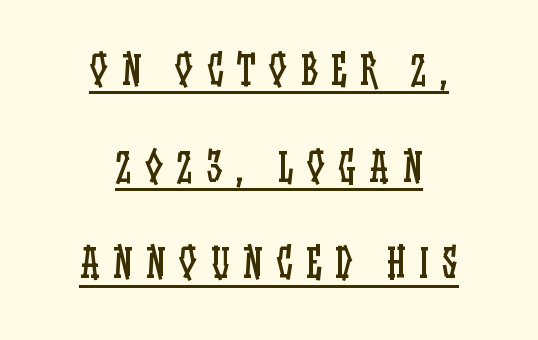
Q: Is the text bold? A: No.
Q: Is the text italic (slanted)? A: No, it is upright.
Q: Is the text underlined? A: Yes.
Q: How is the paragraph aligned? A: Centered.
Q: Is the spacing between letters normal or unusually wide? A: Unusually wide.
Q: Is the spacing between lines tight, normal or loose? A: Loose.
Q: Width (condensed, normal, or wide)? A: Condensed.
Q: Stroke contrast? A: Low.
Q: x-height? A: Large.
Q: Monospaced? A: No.
